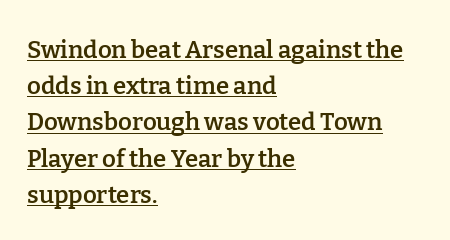
Leading: standard. Characters remain perfectly vertical along every line. Letter spacing: default. The rendering uses the underline text-decoration. Does the copy run flush right? No — it runs flush left.
